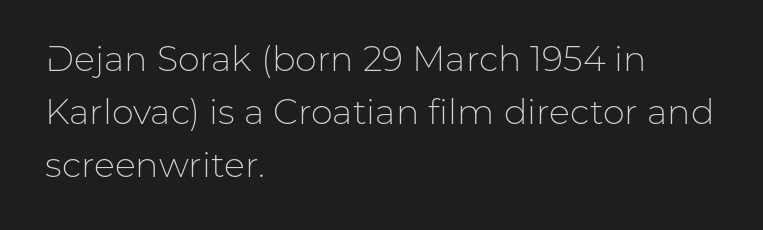
Q: Is the text bold? A: No.
Q: Is the text italic (slanted)? A: No, it is upright.
Q: Is the typeface a serif or a sans-serif typeface? A: Sans-serif.
Q: Is the text underlined? A: No.
Q: How is the paragraph aligned? A: Left-aligned.
Q: Is the spacing between letters normal or unusually wide? A: Normal.
Q: Is the spacing between lines tight, normal or loose? A: Normal.
Q: Width (condensed, normal, or wide)? A: Normal.
Q: Stroke contrast? A: Low.
Q: x-height? A: Medium.
Q: Monospaced? A: No.
